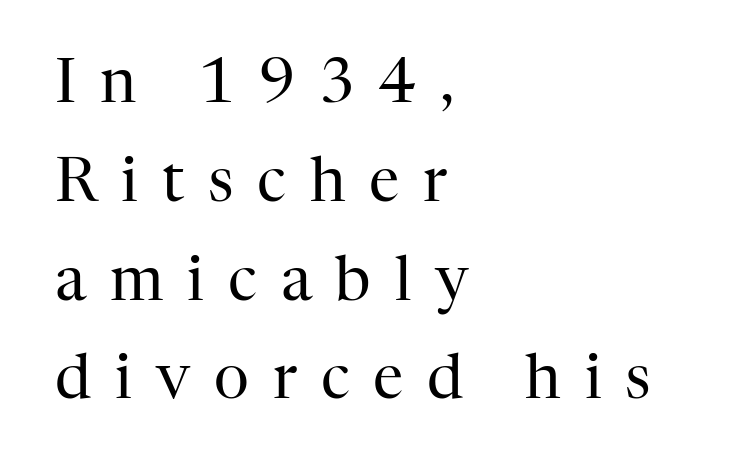
The image shows 61 px regular-weight serif type, upright; set left-aligned, normal line spacing (1.62x), unusually wide letter spacing (+0.39 em), not underlined; high stroke contrast and a medium x-height.
